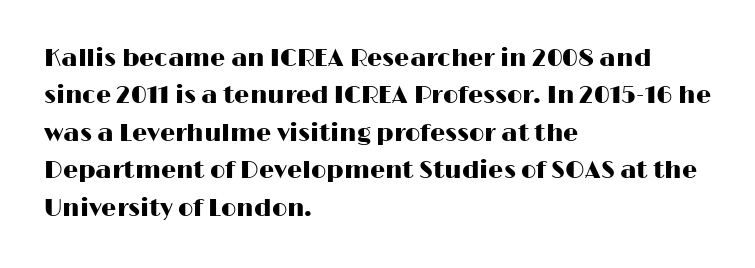
{"italic": "no", "underline": "no", "align": "left", "line_spacing": "normal", "line_spacing_ratio": 1.56, "letter_spacing": "normal", "letter_spacing_em": 0.0, "glyph_px": 24}
